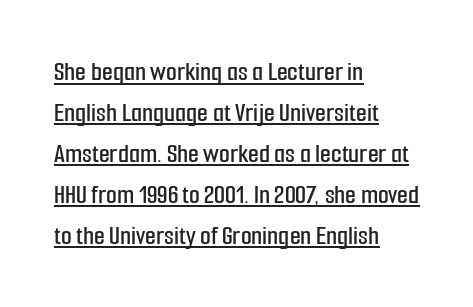
Q: Is the text italic (slanted)? A: No, it is upright.
Q: Is the typeface a serif or a sans-serif typeface? A: Sans-serif.
Q: Is the text underlined? A: Yes.
Q: How is the paragraph aligned? A: Left-aligned.
Q: Is the spacing between letters normal or unusually wide? A: Normal.
Q: Is the spacing between lines tight, normal or loose? A: Normal.
Q: Width (condensed, normal, or wide)? A: Condensed.
Q: Stroke contrast? A: Low.
Q: x-height? A: Medium.
Q: Monospaced? A: No.
